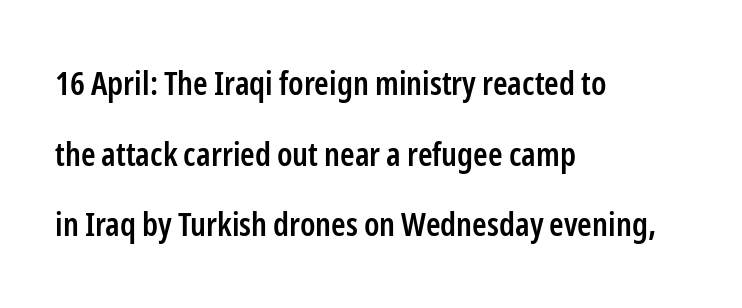
{"serif": "no", "italic": "no", "bold": "semi", "weight": "semibold", "width": "condensed", "stroke_contrast": "low", "x_height": "medium", "monospaced": "no", "underline": "no", "align": "left", "line_spacing": "loose", "line_spacing_ratio": 2.14, "letter_spacing": "normal", "letter_spacing_em": 0.0, "glyph_px": 33}
